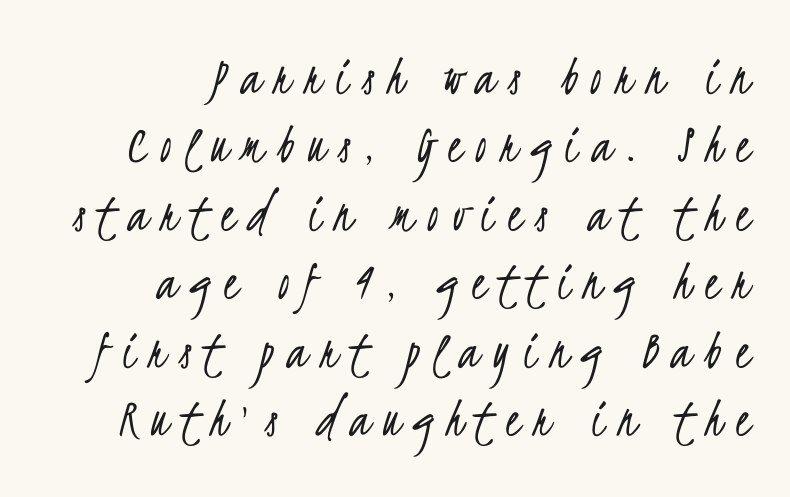
The image shows 57 px light, condensed sans-serif type; set right-aligned, line spacing 1.2x, unusually wide letter spacing (+0.24 em), not underlined; low stroke contrast and a small x-height.
